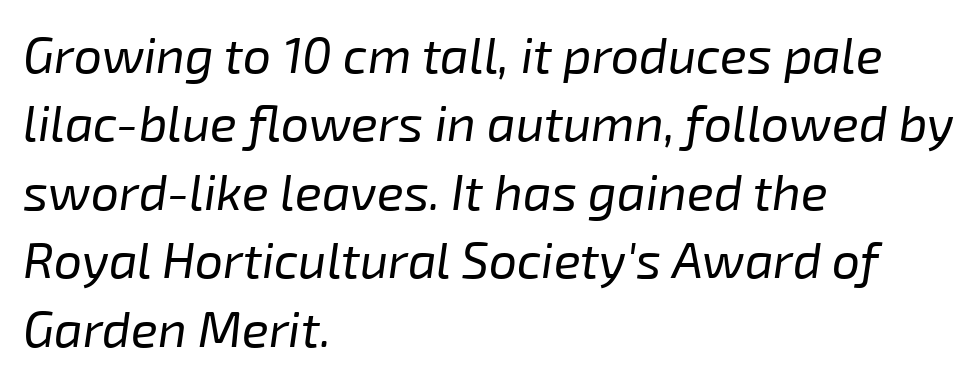
{"italic": "yes", "lean": "right", "slant_degrees": 8, "bold": "no", "weight": "regular", "width": "normal", "stroke_contrast": "low", "x_height": "medium", "monospaced": "no", "underline": "no", "align": "left", "line_spacing": "normal", "line_spacing_ratio": 1.37, "letter_spacing": "normal", "letter_spacing_em": 0.0, "glyph_px": 50}
